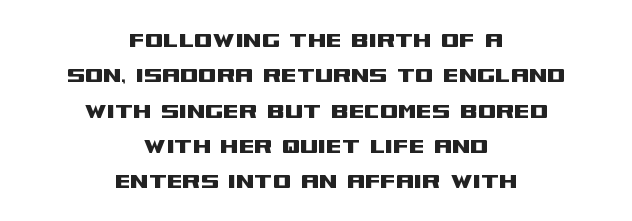
The lines in this sample share a center point and differ in where they start and stop. You could call the tracking neutral — neither tight nor loose. Regular leading. Bare-footed words on every line. Characters remain perfectly vertical along every line.
